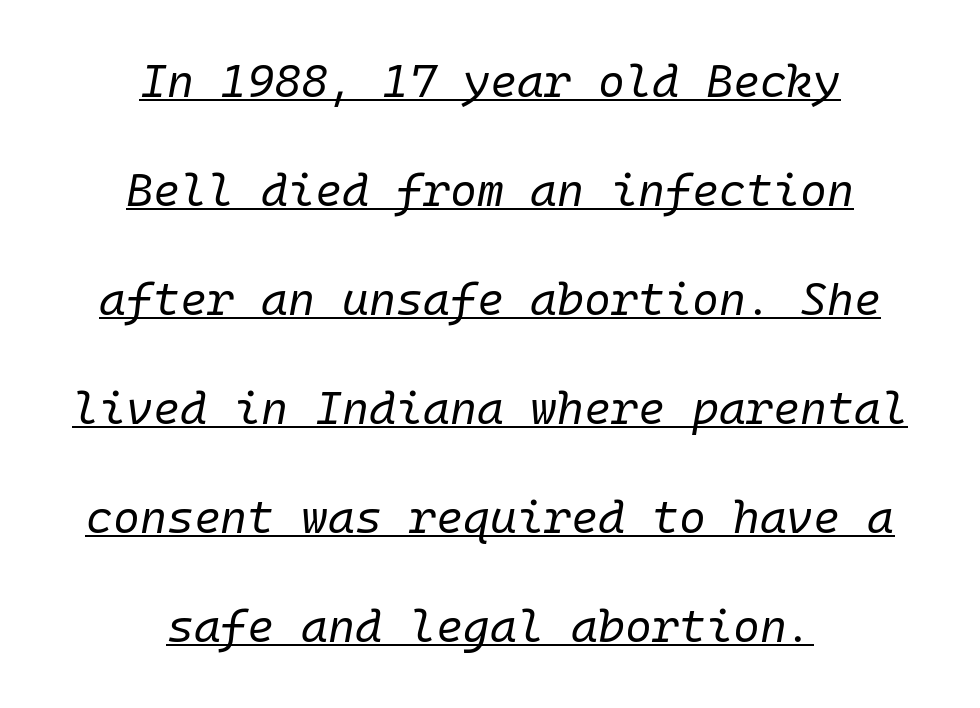
Q: Is the text bold? A: No.
Q: Is the text italic (slanted)? A: Yes, it leans right by about 10 degrees.
Q: Is the text underlined? A: Yes.
Q: How is the paragraph aligned? A: Centered.
Q: Is the spacing between letters normal or unusually wide? A: Normal.
Q: Is the spacing between lines tight, normal or loose? A: Loose.
Q: Width (condensed, normal, or wide)? A: Normal.
Q: Stroke contrast? A: Low.
Q: x-height? A: Medium.
Q: Monospaced? A: Yes.
